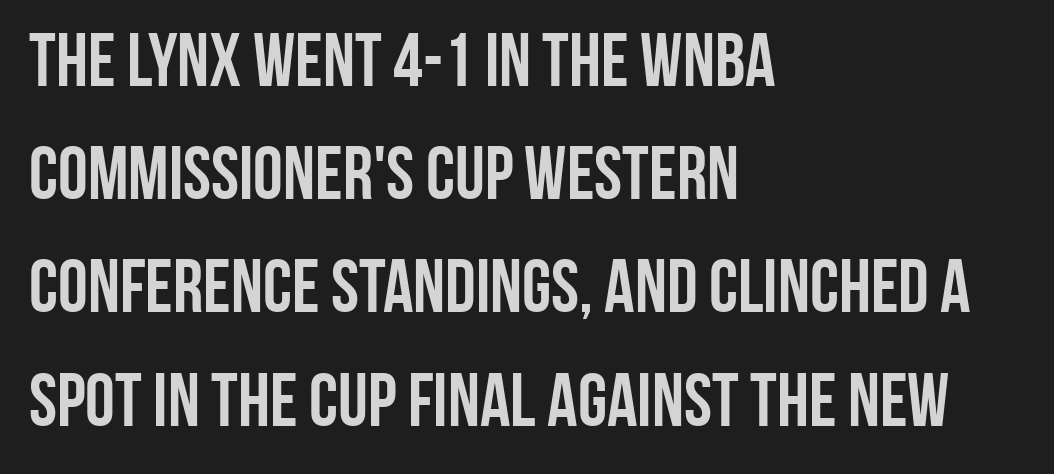
Q: Is the text bold? A: Yes.
Q: Is the text italic (slanted)? A: No, it is upright.
Q: Is the typeface a serif or a sans-serif typeface? A: Sans-serif.
Q: Is the text underlined? A: No.
Q: How is the paragraph aligned? A: Left-aligned.
Q: Is the spacing between letters normal or unusually wide? A: Normal.
Q: Is the spacing between lines tight, normal or loose? A: Normal.
Q: Width (condensed, normal, or wide)? A: Condensed.
Q: Stroke contrast? A: Low.
Q: x-height? A: Large.
Q: Monospaced? A: No.
